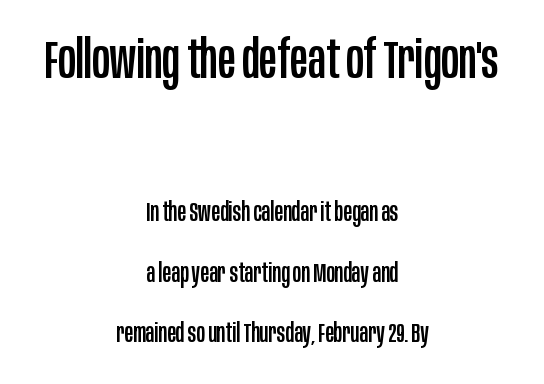
Which chunk is bigger? The first one — the top block dwarfs the bottom. Rule under the text: the space is simply empty. When letters stand straight like this, we call the style roman or upright. The rendering uses natural spacing where letterforms have individual widths. Neither beginnings nor endings align; midpoints do.
